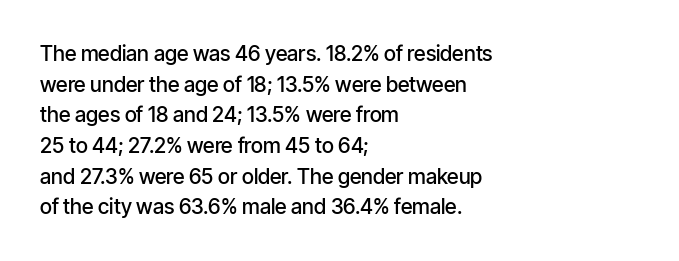
The image shows 21 px text type, upright; set left-aligned, normal line spacing (1.46x), normal letter spacing, not underlined.
